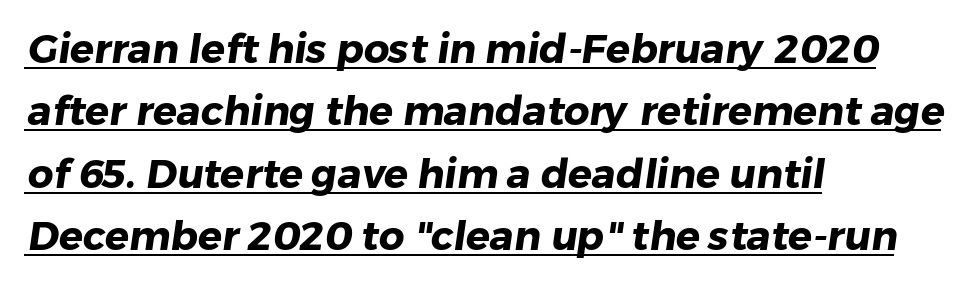
{"serif": "no", "bold": "yes", "weight": "heavy", "width": "normal", "stroke_contrast": "low", "x_height": "medium", "monospaced": "no", "underline": "yes", "align": "left", "line_spacing": "normal", "line_spacing_ratio": 1.56, "letter_spacing": "normal", "letter_spacing_em": 0.0, "glyph_px": 40}
